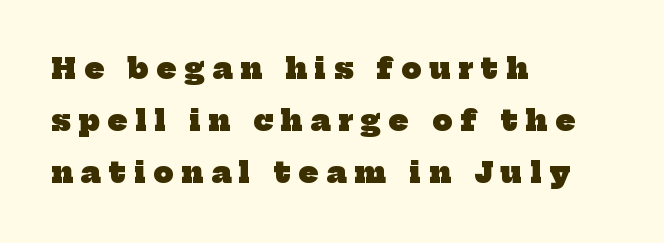
Q: Is the text bold? A: Yes.
Q: Is the typeface a serif or a sans-serif typeface? A: Serif.
Q: Is the text underlined? A: No.
Q: How is the paragraph aligned? A: Left-aligned.
Q: Is the spacing between letters normal or unusually wide? A: Unusually wide.
Q: Width (condensed, normal, or wide)? A: Normal.
Q: Stroke contrast? A: Low.
Q: x-height? A: Medium.
Q: Monospaced? A: No.
